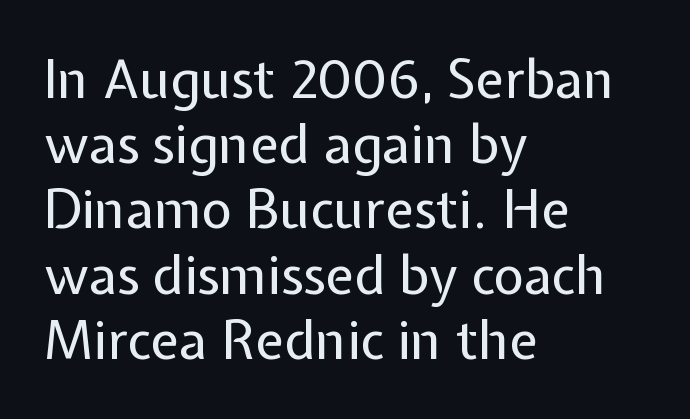
The weight tops out at a normal text grade. The lettering stays uniformly vertical, giving the passage a roman look. The foot of each line stays bare and open. Note the varied advance widths — an 'i' is clearly narrower than an 'm'. Nope, no serifs anywhere on these letters. The face used here is rendered with its standard letterfit.
